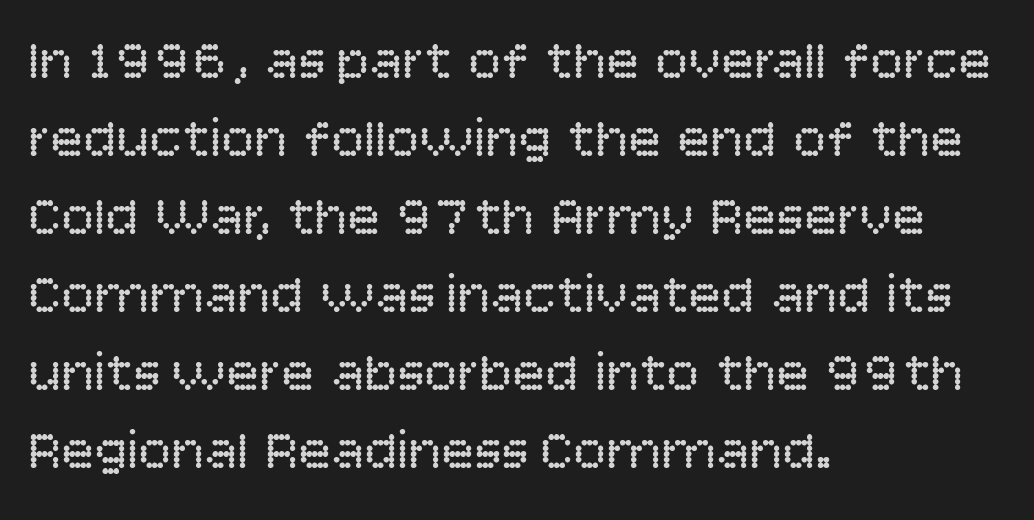
The image shows 55 px regular-weight sans-serif type, upright; set left-aligned, normal line spacing (1.42x), normal letter spacing, not underlined; low stroke contrast and a large x-height.
